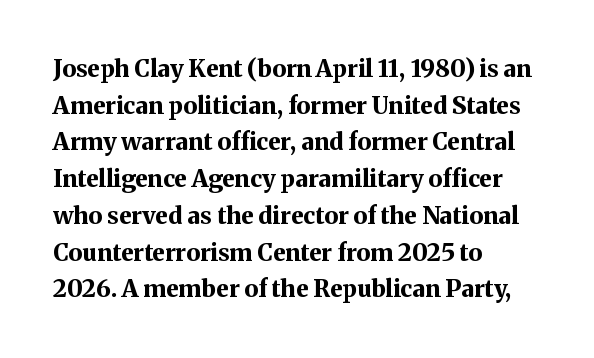
A typesetter would call this zero additional tracking. The letters stand upright; this is a roman face. Regular leading. The passage is arranged the way most books set body copy — flush left. Rule under the text: the space is simply empty. Strokes here are thick enough to call this a true bold.
